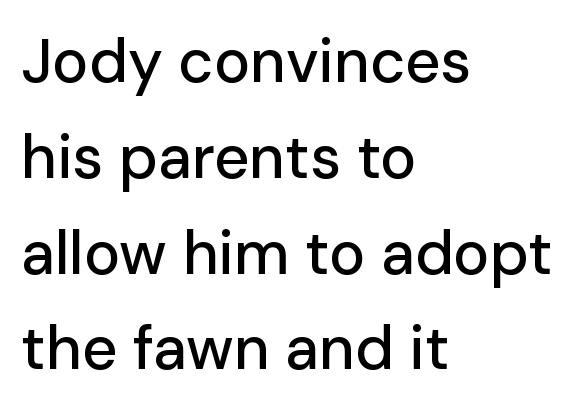
Q: Is the text italic (slanted)? A: No, it is upright.
Q: Is the typeface a serif or a sans-serif typeface? A: Sans-serif.
Q: Is the text underlined? A: No.
Q: How is the paragraph aligned? A: Left-aligned.
Q: Is the spacing between letters normal or unusually wide? A: Normal.
Q: Is the spacing between lines tight, normal or loose? A: Normal.
Q: Width (condensed, normal, or wide)? A: Normal.
Q: Stroke contrast? A: Low.
Q: x-height? A: Medium.
Q: Monospaced? A: No.
